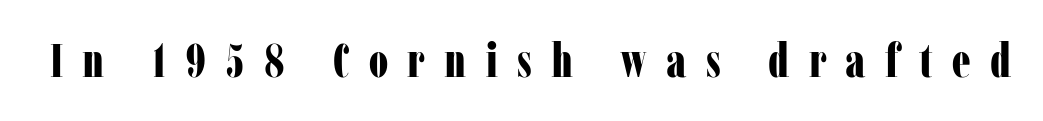
Q: Is the text bold? A: Yes.
Q: Is the text italic (slanted)? A: No, it is upright.
Q: Is the typeface a serif or a sans-serif typeface? A: Serif.
Q: Is the text underlined? A: No.
Q: Is the spacing between letters normal or unusually wide? A: Unusually wide.
Q: Width (condensed, normal, or wide)? A: Condensed.
Q: Stroke contrast? A: Low.
Q: x-height? A: Medium.
Q: Monospaced? A: No.
